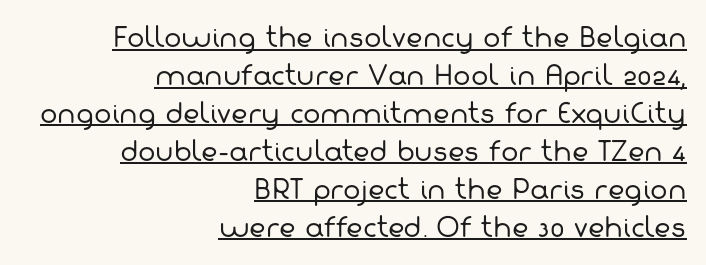
These lines sit exactly where default settings would place them. Check the space under the baseline: a stroke is drawn there. The cut favours lightness, reaching ordinary text weight at its darkest. Spacing between characters is what you'd get straight out of the box. Leftover space on each line is placed entirely before the opening word.
